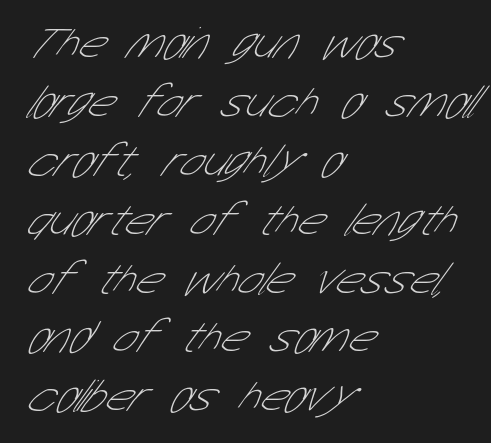
{"serif": "no", "bold": "no", "weight": "thin", "width": "condensed", "stroke_contrast": "low", "x_height": "medium", "monospaced": "no", "underline": "no", "align": "left", "line_spacing": "normal", "line_spacing_ratio": 1.28, "letter_spacing": "normal", "letter_spacing_em": 0.0, "glyph_px": 46}
